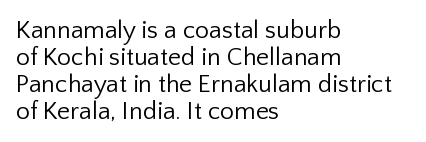
Q: Is the text bold? A: No.
Q: Is the text italic (slanted)? A: No, it is upright.
Q: Is the text underlined? A: No.
Q: How is the paragraph aligned? A: Left-aligned.
Q: Is the spacing between letters normal or unusually wide? A: Normal.
Q: Is the spacing between lines tight, normal or loose? A: Tight.
